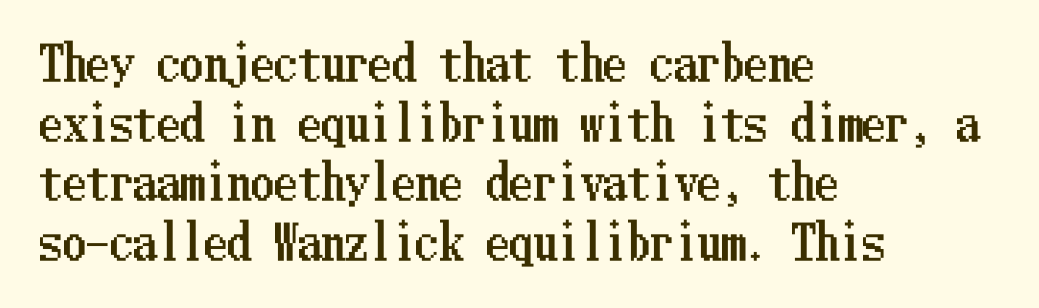
{"italic": "no", "width": "condensed", "stroke_contrast": "low", "x_height": "medium", "underline": "no", "align": "left", "line_spacing": "normal", "line_spacing_ratio": 1.27, "letter_spacing": "normal", "letter_spacing_em": 0.0, "glyph_px": 47}
